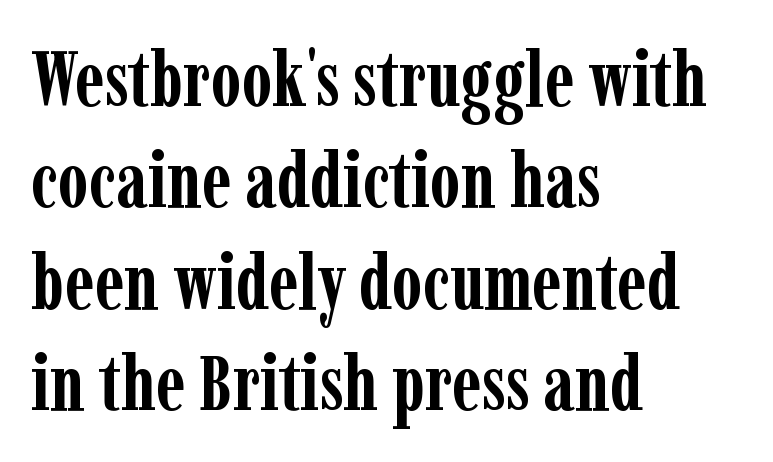
This is heavy type, rendered in bold. Classification — serif. Reading down the block, your eye returns to a fixed left position each line. Varying glyph widths throughout — classic text-font behaviour.
